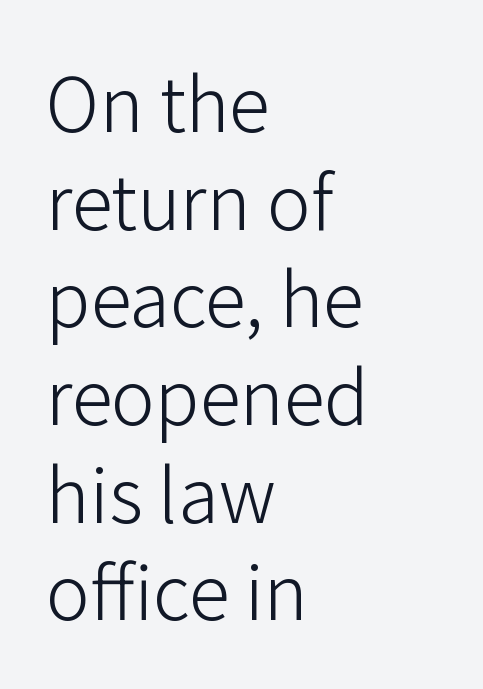
The letters stand upright; this is a roman face. The font sits on the lighter half of the weight spectrum, regular included. Evenly set lines give the paragraph a standard silhouette. Casual observation: everything's shoved over to the left.
